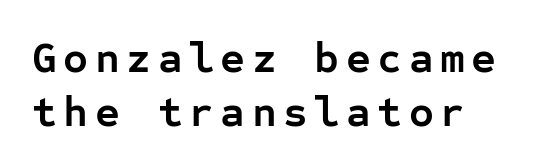
These lines were composed using upright roman letters. These lines are rendered in a fixed-pitch font. Vertical spacing — default. The words here are not underlined. Classification — sans serif. How heavy is the stroke? Heavy — this is a bold.
